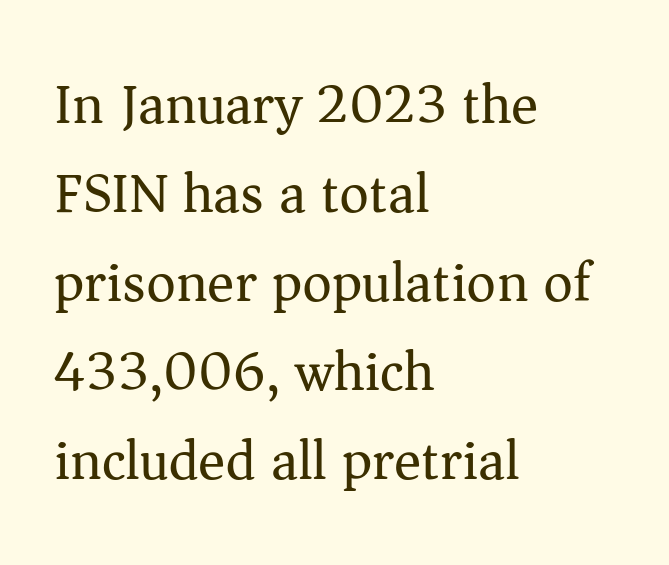
The image shows 57 px regular-weight serif type, upright; set left-aligned, normal line spacing (1.56x), normal letter spacing, not underlined; medium stroke contrast and a medium x-height.
